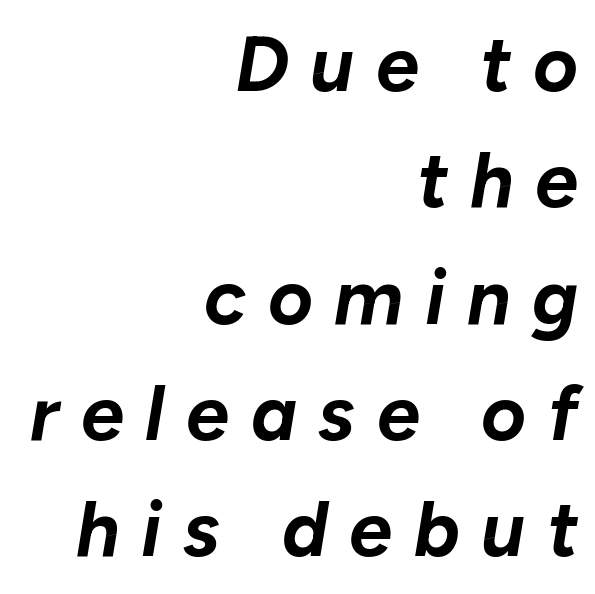
The image shows 77 px bold type, italic (leaning right); set right-aligned, normal line spacing (1.51x), unusually wide letter spacing (+0.28 em), not underlined; low stroke contrast and a medium x-height.
